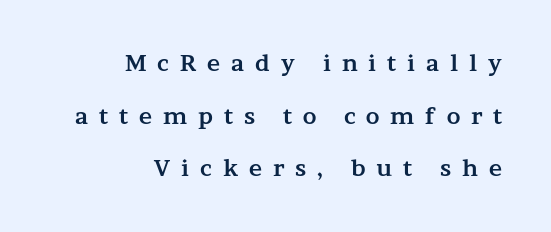
Q: Is the text bold? A: Yes.
Q: Is the text italic (slanted)? A: No, it is upright.
Q: Is the text underlined? A: No.
Q: How is the paragraph aligned? A: Right-aligned.
Q: Is the spacing between letters normal or unusually wide? A: Unusually wide.
Q: Is the spacing between lines tight, normal or loose? A: Loose.
